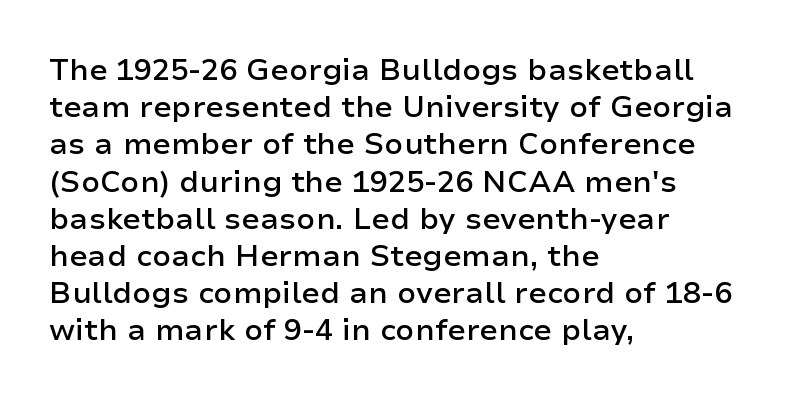
Q: Is the text bold? A: Semi-bold.
Q: Is the text italic (slanted)? A: No, it is upright.
Q: Is the typeface a serif or a sans-serif typeface? A: Sans-serif.
Q: Is the text underlined? A: No.
Q: How is the paragraph aligned? A: Left-aligned.
Q: Is the spacing between letters normal or unusually wide? A: Normal.
Q: Width (condensed, normal, or wide)? A: Normal.
Q: Stroke contrast? A: Low.
Q: x-height? A: Medium.
Q: Monospaced? A: No.
